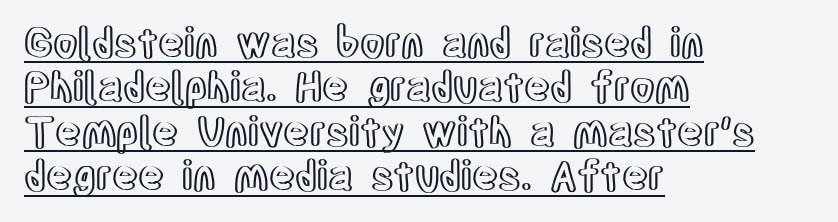
Q: Is the text italic (slanted)? A: No, it is upright.
Q: Is the text underlined? A: Yes.
Q: How is the paragraph aligned? A: Left-aligned.
Q: Is the spacing between letters normal or unusually wide? A: Normal.
Q: Is the spacing between lines tight, normal or loose? A: Tight.
Q: Width (condensed, normal, or wide)? A: Condensed.
Q: x-height? A: Large.
Q: Monospaced? A: No.
